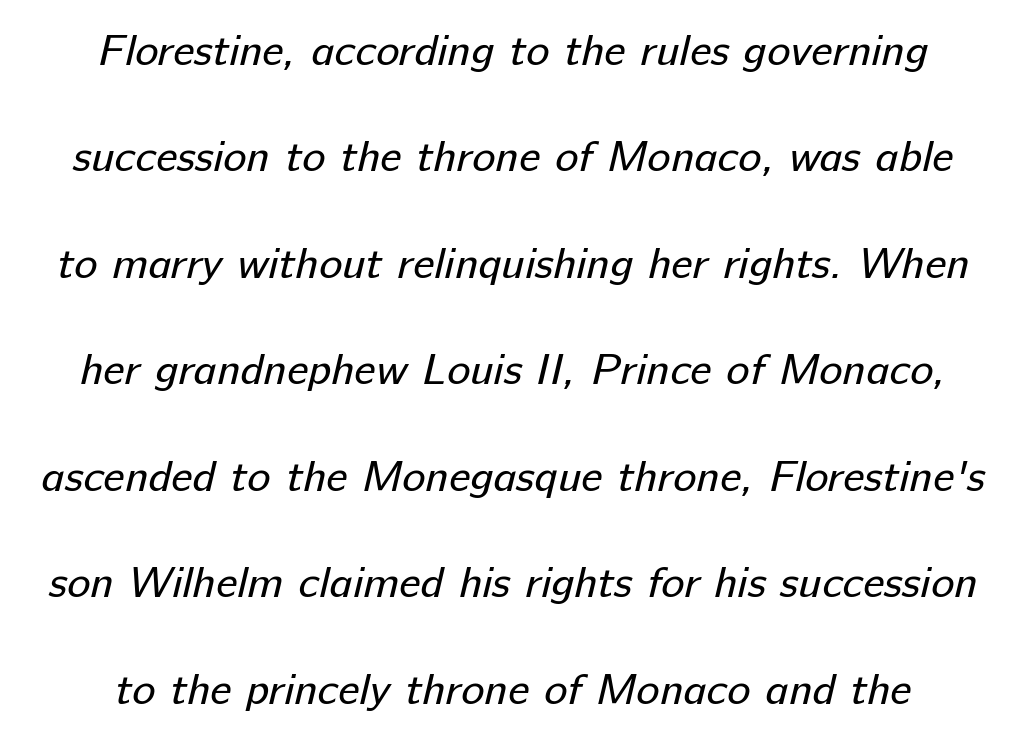
Q: Is the text bold? A: No.
Q: Is the typeface a serif or a sans-serif typeface? A: Sans-serif.
Q: Is the text underlined? A: No.
Q: Is the spacing between letters normal or unusually wide? A: Normal.
Q: Is the spacing between lines tight, normal or loose? A: Loose.
Q: Width (condensed, normal, or wide)? A: Normal.
Q: Stroke contrast? A: Low.
Q: x-height? A: Medium.
Q: Monospaced? A: No.
